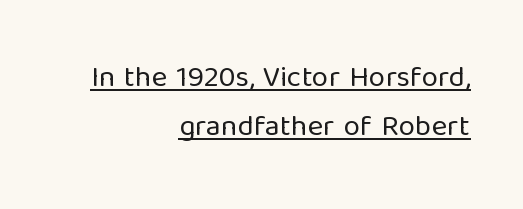
{"serif": "no", "italic": "no", "bold": "no", "weight": "regular", "width": "normal", "stroke_contrast": "low", "x_height": "medium", "monospaced": "no", "underline": "yes", "align": "right", "line_spacing": "normal", "line_spacing_ratio": 1.63, "letter_spacing": "normal", "letter_spacing_em": 0.0, "glyph_px": 30}
